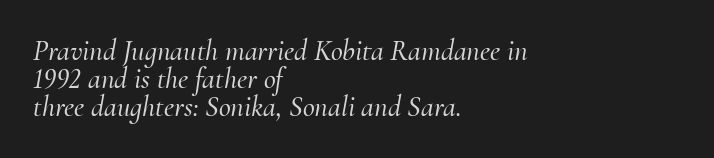
{"serif": "yes", "italic": "yes", "lean": "right", "slant_degrees": 10, "width": "normal", "stroke_contrast": "medium", "x_height": "small", "monospaced": "no", "underline": "no", "align": "left", "line_spacing": "tight", "line_spacing_ratio": 0.96, "letter_spacing": "normal", "letter_spacing_em": 0.0, "glyph_px": 29}
